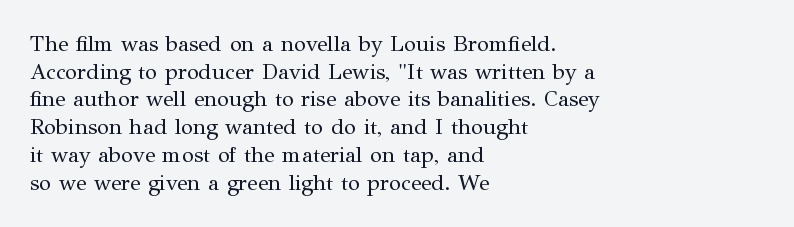
The image shows 22 px text type, upright; set left-aligned, normal line spacing (1.26x), normal letter spacing, not underlined.
